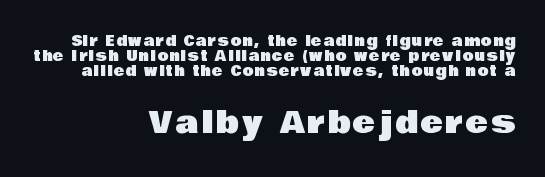
Q: Is the text italic (slanted)? A: No, it is upright.
Q: Is the typeface a serif or a sans-serif typeface? A: Sans-serif.
Q: Is the text underlined? A: No.
Q: How is the paragraph aligned? A: Right-aligned.
Q: Is the spacing between lines tight, normal or loose? A: Tight.
Q: Which block of text is set in a larger size, the first (top) or the second (bottom)? A: The second (bottom) one.
Q: Width (condensed, normal, or wide)? A: Normal.
Q: Stroke contrast? A: Low.
Q: x-height? A: Large.
Q: Monospaced? A: No.
